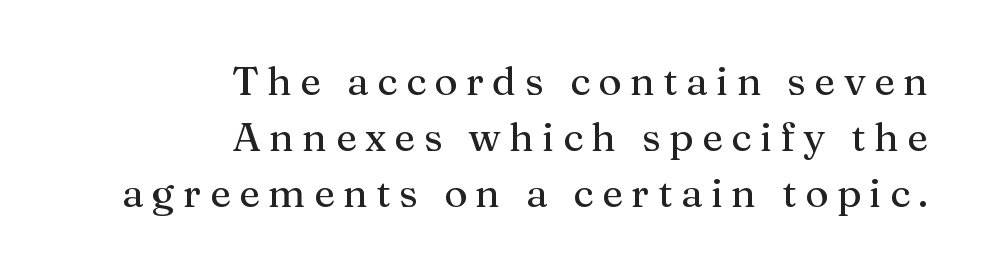
{"serif": "yes", "italic": "no", "width": "normal", "stroke_contrast": "medium", "x_height": "medium", "monospaced": "no", "underline": "no", "align": "right", "line_spacing": "normal", "line_spacing_ratio": 1.4, "letter_spacing": "wide", "letter_spacing_em": 0.21, "glyph_px": 40}
